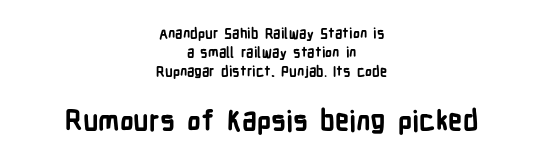
Q: Is the text bold? A: Yes.
Q: Is the text italic (slanted)? A: No, it is upright.
Q: Is the typeface a serif or a sans-serif typeface? A: Sans-serif.
Q: Is the text underlined? A: No.
Q: How is the paragraph aligned? A: Centered.
Q: Is the spacing between letters normal or unusually wide? A: Normal.
Q: Is the spacing between lines tight, normal or loose? A: Normal.
Q: Which block of text is set in a larger size, the first (top) or the second (bottom)? A: The second (bottom) one.
Q: Width (condensed, normal, or wide)? A: Condensed.
Q: Stroke contrast? A: Low.
Q: x-height? A: Medium.
Q: Monospaced? A: No.
